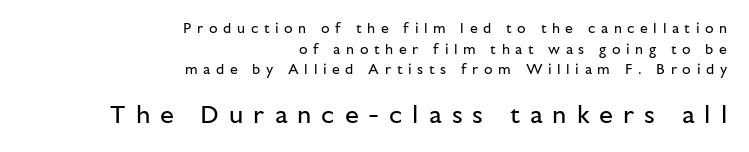
{"italic": "no", "bold": "no", "underline": "no", "align": "right", "line_spacing": "normal", "line_spacing_ratio": 1.47, "letter_spacing": "wide", "letter_spacing_em": 0.4, "larger_block": "second", "size_ratio": 1.79, "glyph_px": 25}
